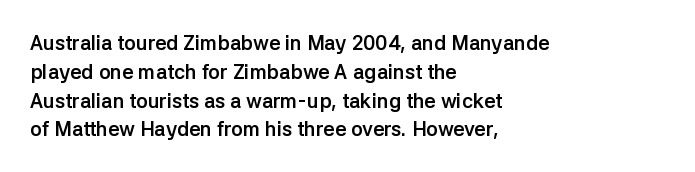
The image shows 20 px bold type, upright; set left-aligned, normal line spacing (1.44x), normal letter spacing, not underlined.
